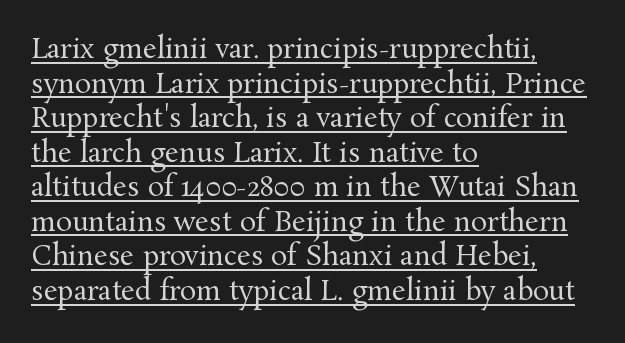
{"italic": "no", "bold": "no", "underline": "yes", "align": "left", "line_spacing": "normal", "line_spacing_ratio": 1.28, "letter_spacing": "normal", "letter_spacing_em": 0.0, "glyph_px": 27}
